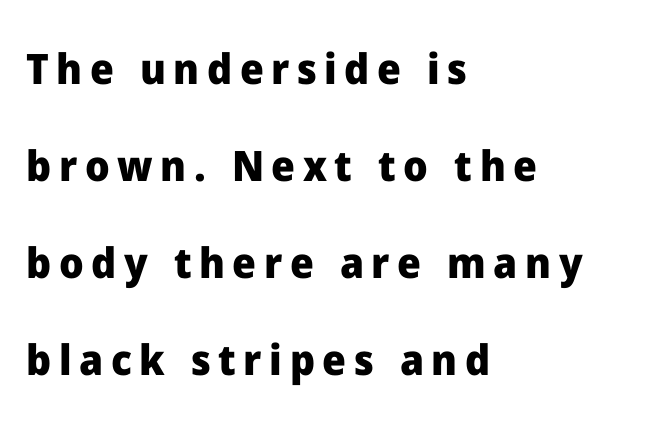
Q: Is the text bold? A: Yes.
Q: Is the text italic (slanted)? A: No, it is upright.
Q: Is the typeface a serif or a sans-serif typeface? A: Sans-serif.
Q: Is the text underlined? A: No.
Q: How is the paragraph aligned? A: Left-aligned.
Q: Is the spacing between lines tight, normal or loose? A: Loose.
Q: Width (condensed, normal, or wide)? A: Normal.
Q: Stroke contrast? A: Low.
Q: x-height? A: Medium.
Q: Monospaced? A: No.
